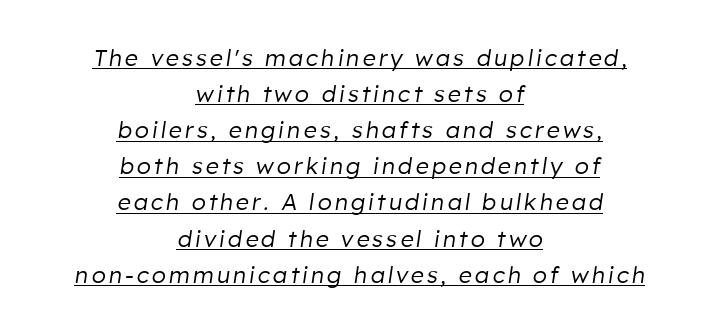
{"italic": "yes", "lean": "right", "slant_degrees": 8, "bold": "no", "underline": "yes", "align": "center", "line_spacing": "normal", "line_spacing_ratio": 1.57, "glyph_px": 23}
